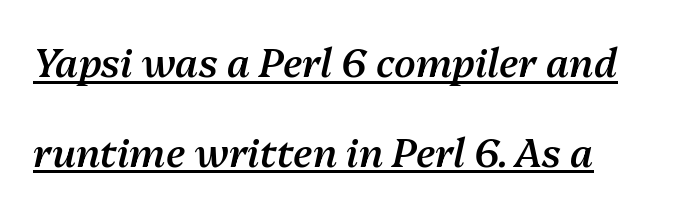
The image shows 39 px semibold type, italic (leaning right); set left-aligned, loose line spacing (2.3x), normal letter spacing, underlined; medium stroke contrast and a medium x-height.
